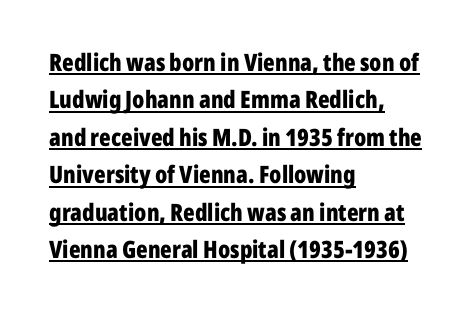
Look at the tracking — it's just the regular setting, nothing added. Every row of glyphs begins at an identical x-position on the left. Plenty of ink on the page — the face is bold. Summary of vertical rhythm: regular, with standard interline spacing.
